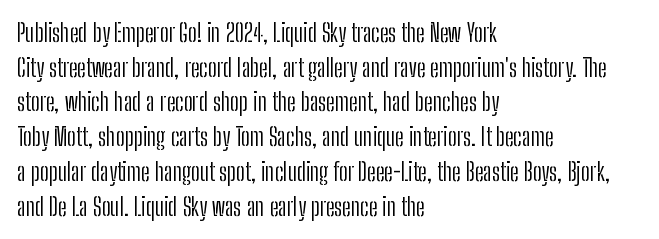
{"italic": "no", "bold": "no", "underline": "no", "align": "left", "line_spacing": "normal", "line_spacing_ratio": 1.39, "letter_spacing": "normal", "letter_spacing_em": 0.0, "glyph_px": 25}
